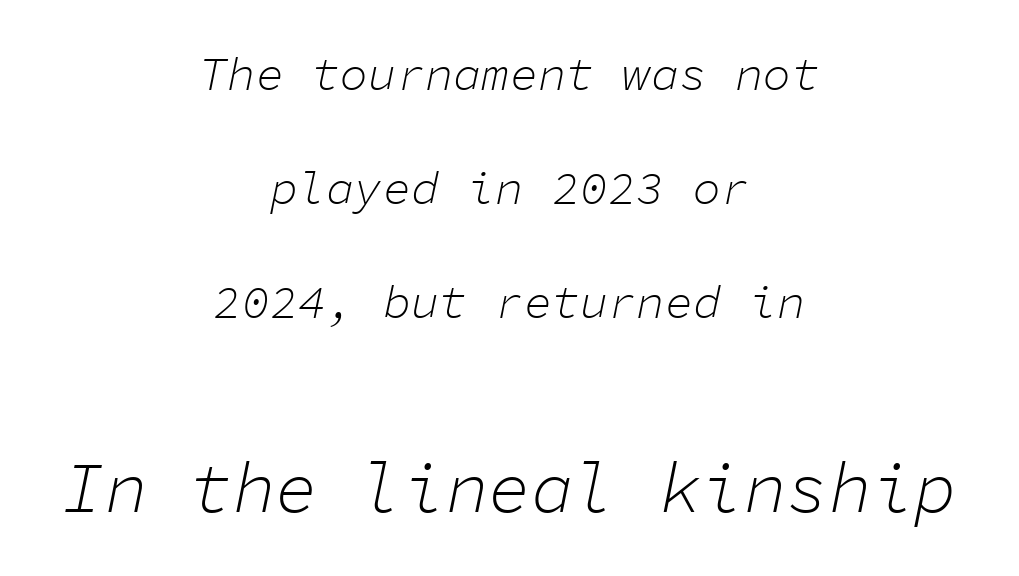
The image shows 71 px light type, italic (leaning right), monospaced; set centered, loose line spacing (2.43x), normal letter spacing, not underlined; the second (bottom) block is 1.51x larger; low stroke contrast and a medium x-height.
